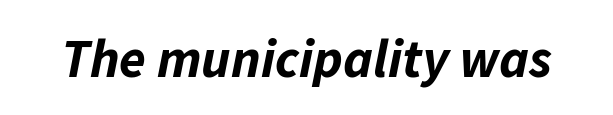
The image shows 54 px bold type, italic (leaning right); set normal letter spacing, not underlined; low stroke contrast and a medium x-height.
